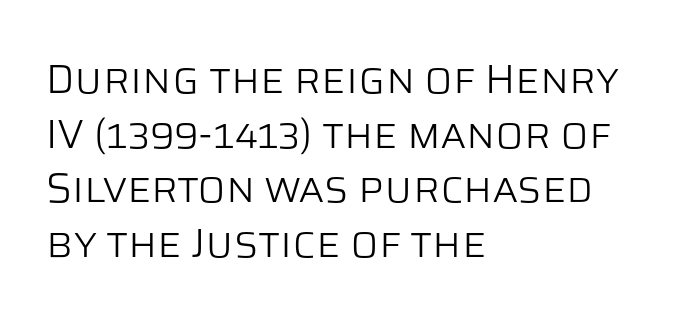
Think of a printed novel: that variable character pitch is what you see here. Where is the straight margin? On the left. Standard letterfit; no display-style spreading of the glyphs. Heaviness? Minimal to ordinary, like unemphasized prose.
